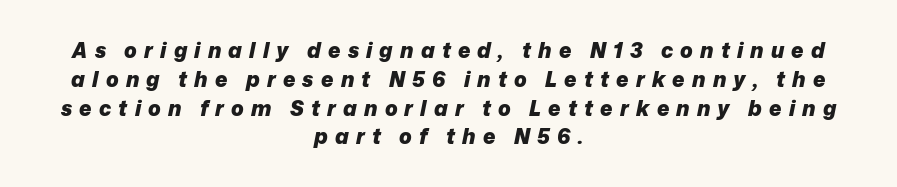
The image shows 21 px bold type, italic (leaning right); set centered, normal line spacing (1.37x), unusually wide letter spacing (+0.34 em), not underlined.
